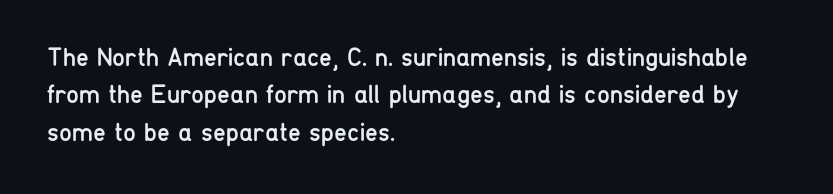
The image shows 26 px text type, upright; set left-aligned, normal line spacing (1.44x), normal letter spacing, not underlined.
